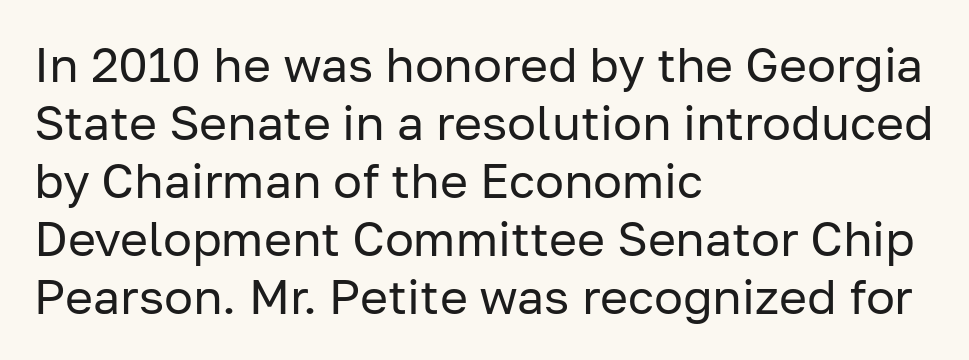
Do the characters align in a grid? No, the font is proportional. The text was rendered using a sans face with plain stroke endings. Glyph-to-glyph distance matches everyday printed text. Is the block centered? No — it sits flush against the left margin.
